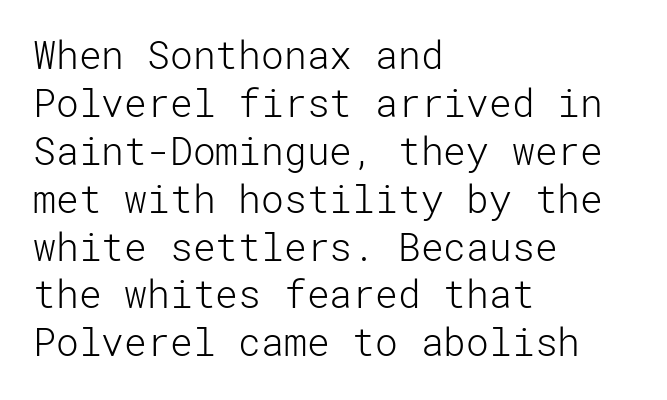
{"serif": "no", "italic": "no", "bold": "no", "weight": "light", "width": "normal", "stroke_contrast": "low", "x_height": "medium", "underline": "no", "align": "left", "line_spacing": "normal", "line_spacing_ratio": 1.26, "letter_spacing": "normal", "letter_spacing_em": 0.0, "glyph_px": 38}
